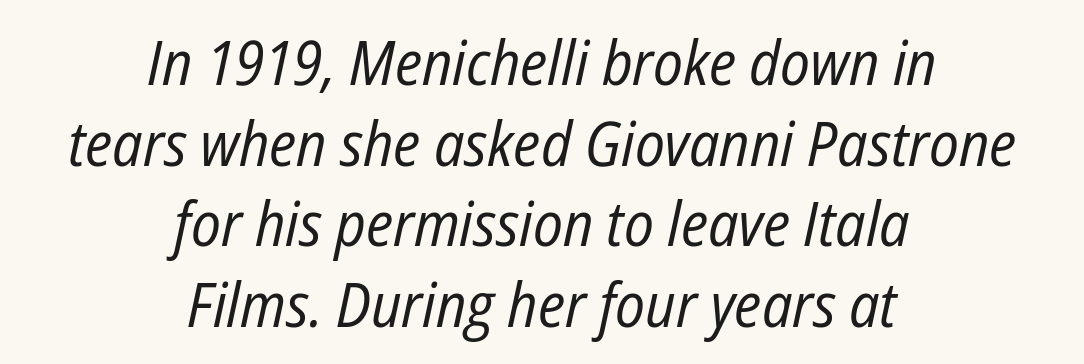
The image shows 62 px regular-weight, condensed type, italic (leaning right); set centered, normal line spacing (1.3x), normal letter spacing, not underlined; low stroke contrast and a medium x-height.
